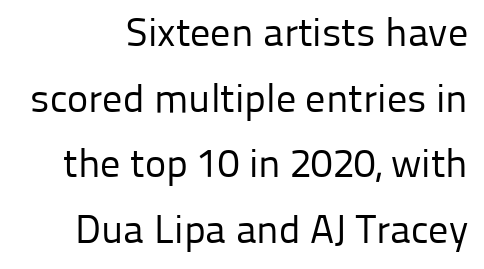
The image shows 40 px regular-weight sans-serif type, upright; set normal line spacing (1.64x), normal letter spacing, not underlined; low stroke contrast and a medium x-height.
